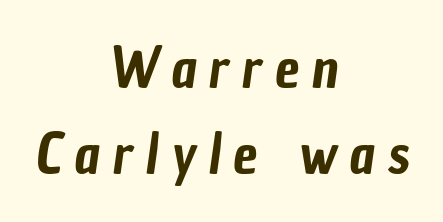
The image shows 55 px condensed sans-serif type; set centered, normal line spacing (1.56x), unusually wide letter spacing (+0.23 em), not underlined; low stroke contrast and a medium x-height.
